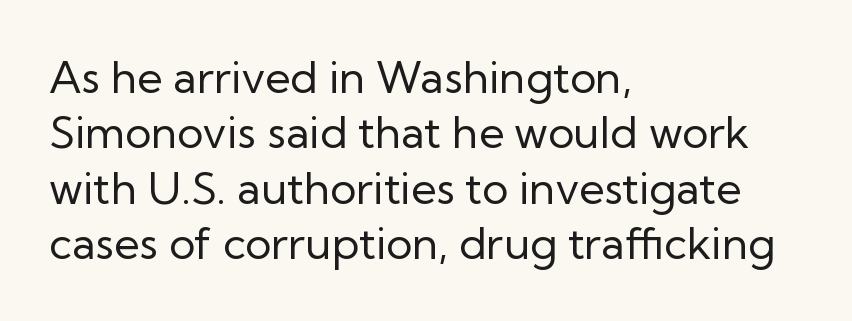
Short note: letters normally spaced. Only glyphs here, with clear space below each row. A typesetter would call this proportional, since set widths differ per character. Casual observation: everything's shoved over to the left. These lines sit exactly where default settings would place them. This is the regular roman posture of the typeface.
